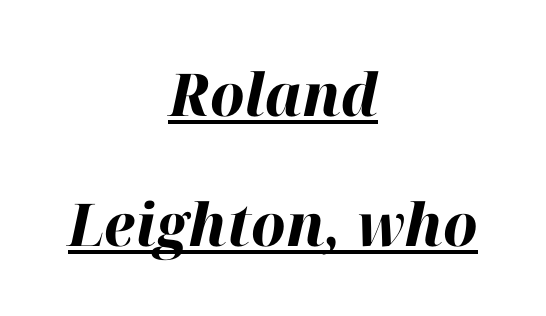
{"italic": "yes", "lean": "right", "slant_degrees": 12, "bold": "yes", "weight": "bold", "width": "normal", "stroke_contrast": "high", "x_height": "medium", "monospaced": "no", "underline": "yes", "align": "center", "line_spacing": "loose", "line_spacing_ratio": 2.2, "letter_spacing": "normal", "letter_spacing_em": 0.0, "glyph_px": 59}
